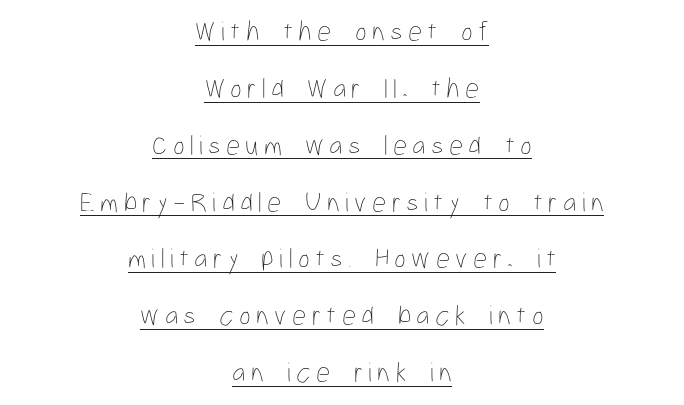
{"italic": "no", "bold": "no", "weight": "thin", "width": "condensed", "stroke_contrast": "low", "x_height": "medium", "monospaced": "no", "underline": "yes", "align": "center", "line_spacing": "loose", "line_spacing_ratio": 2.03, "glyph_px": 28}
